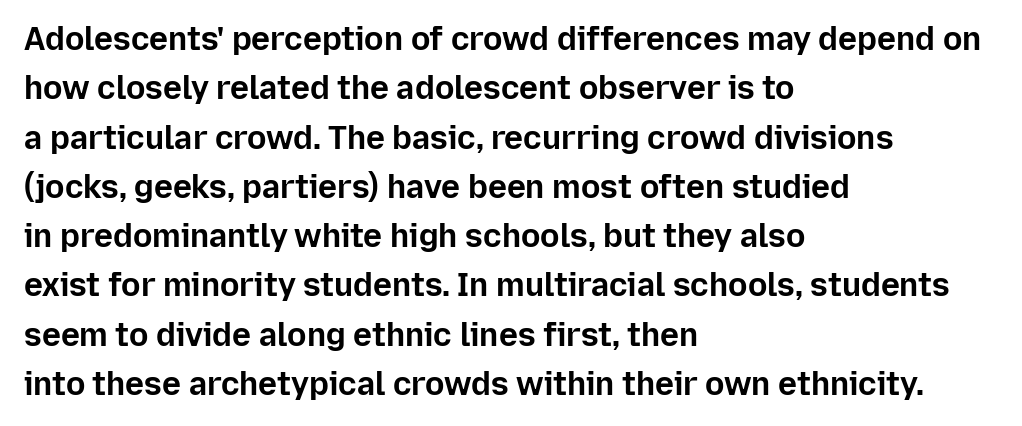
Q: Is the text bold? A: Yes.
Q: Is the text italic (slanted)? A: No, it is upright.
Q: Is the typeface a serif or a sans-serif typeface? A: Sans-serif.
Q: Is the text underlined? A: No.
Q: How is the paragraph aligned? A: Left-aligned.
Q: Is the spacing between letters normal or unusually wide? A: Normal.
Q: Is the spacing between lines tight, normal or loose? A: Normal.
Q: Width (condensed, normal, or wide)? A: Normal.
Q: Stroke contrast? A: Low.
Q: x-height? A: Medium.
Q: Monospaced? A: No.
